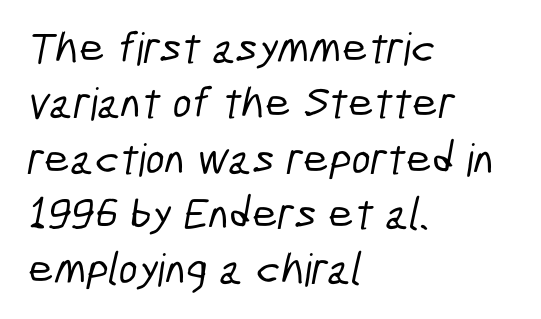
The glyphs in this specimen are sans serif. Type without underlining. The letters advance in unequal steps, a hallmark of proportional type. No extra tracking has been applied to these lines.
